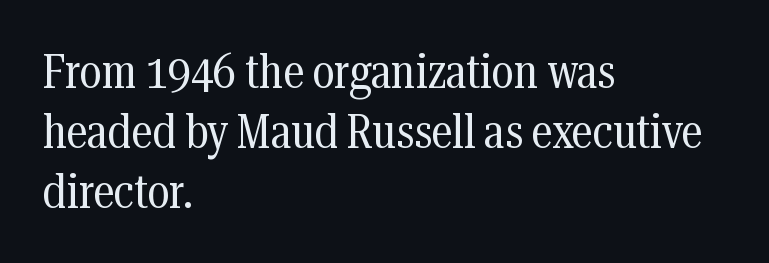
{"serif": "yes", "italic": "no", "bold": "no", "weight": "regular", "width": "condensed", "stroke_contrast": "medium", "x_height": "medium", "monospaced": "no", "underline": "no", "align": "left", "line_spacing": "normal", "line_spacing_ratio": 1.25, "letter_spacing": "normal", "letter_spacing_em": 0.0, "glyph_px": 48}
